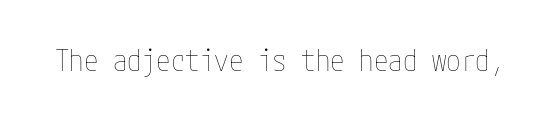
{"italic": "no", "bold": "no", "weight": "thin", "width": "condensed", "stroke_contrast": "low", "x_height": "medium", "underline": "no", "letter_spacing": "normal", "letter_spacing_em": 0.0, "glyph_px": 29}
